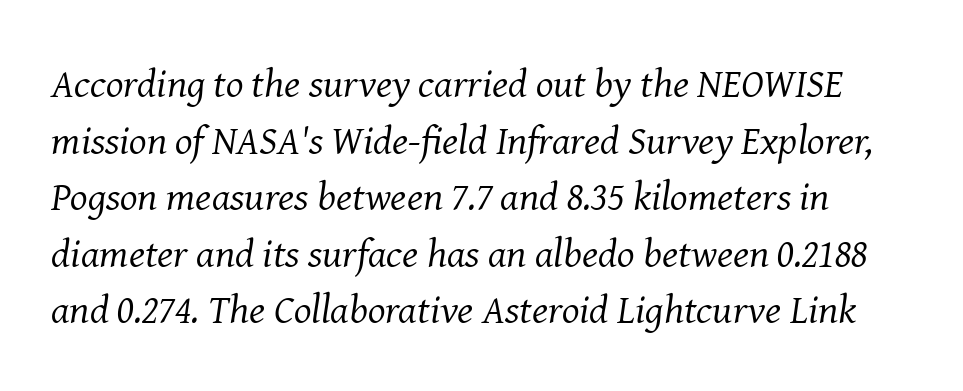
Q: Is the text bold? A: No.
Q: Is the text italic (slanted)? A: Yes, it leans right by about 8 degrees.
Q: Is the typeface a serif or a sans-serif typeface? A: Serif.
Q: Is the text underlined? A: No.
Q: Is the spacing between letters normal or unusually wide? A: Normal.
Q: Is the spacing between lines tight, normal or loose? A: Normal.
Q: Width (condensed, normal, or wide)? A: Normal.
Q: Stroke contrast? A: Medium.
Q: x-height? A: Medium.
Q: Monospaced? A: No.
